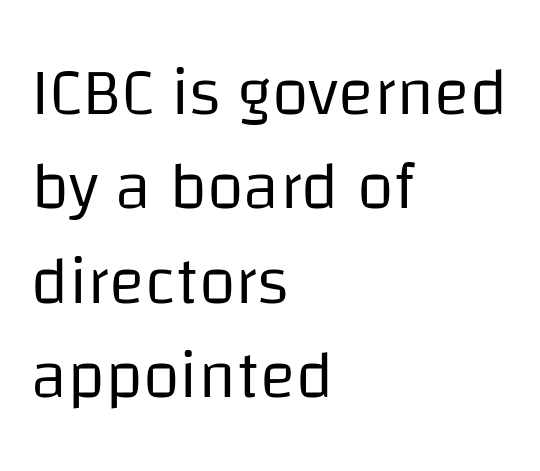
The image shows 67 px regular-weight sans-serif type, upright; set left-aligned, normal line spacing (1.41x), normal letter spacing, not underlined; low stroke contrast and a large x-height.
